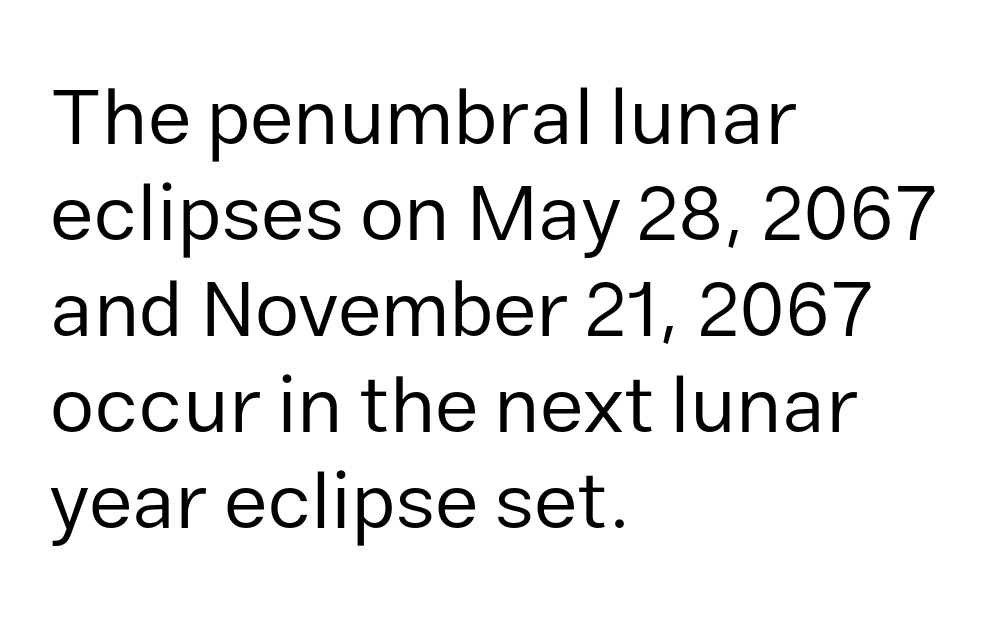
The image shows 80 px regular-weight sans-serif type, upright; set left-aligned, line spacing 1.2x, normal letter spacing, not underlined; low stroke contrast and a medium x-height.
